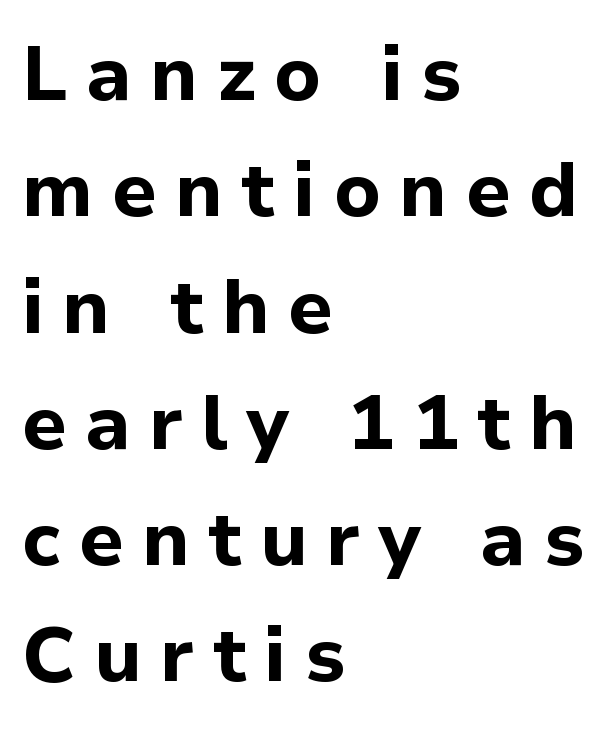
Q: Is the text bold? A: Yes.
Q: Is the text italic (slanted)? A: No, it is upright.
Q: Is the typeface a serif or a sans-serif typeface? A: Sans-serif.
Q: Is the text underlined? A: No.
Q: How is the paragraph aligned? A: Left-aligned.
Q: Is the spacing between letters normal or unusually wide? A: Unusually wide.
Q: Is the spacing between lines tight, normal or loose? A: Normal.
Q: Width (condensed, normal, or wide)? A: Normal.
Q: Stroke contrast? A: Low.
Q: x-height? A: Medium.
Q: Monospaced? A: No.
